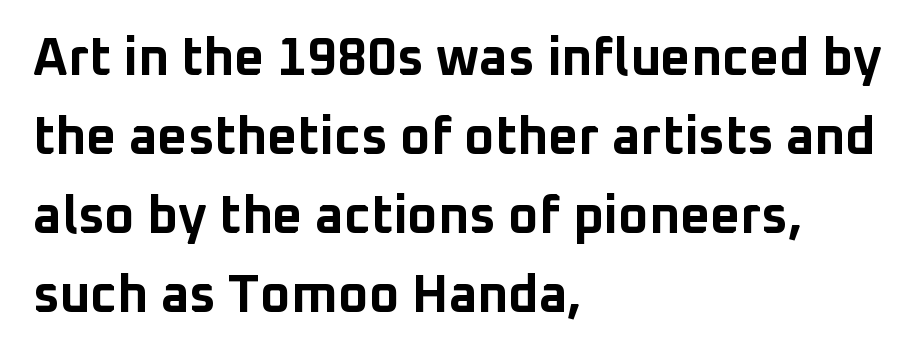
Q: Is the text bold? A: Yes.
Q: Is the text italic (slanted)? A: No, it is upright.
Q: Is the typeface a serif or a sans-serif typeface? A: Sans-serif.
Q: Is the text underlined? A: No.
Q: How is the paragraph aligned? A: Left-aligned.
Q: Is the spacing between letters normal or unusually wide? A: Normal.
Q: Is the spacing between lines tight, normal or loose? A: Normal.
Q: Width (condensed, normal, or wide)? A: Normal.
Q: Stroke contrast? A: Low.
Q: x-height? A: Medium.
Q: Monospaced? A: No.
